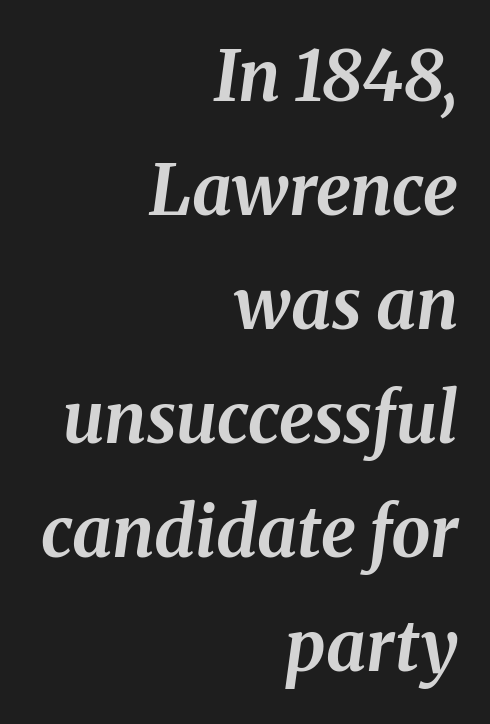
{"italic": "yes", "lean": "right", "slant_degrees": 8, "bold": "yes", "weight": "bold", "width": "normal", "stroke_contrast": "medium", "x_height": "medium", "monospaced": "no", "underline": "no", "align": "right", "line_spacing": "normal", "line_spacing_ratio": 1.63, "letter_spacing": "normal", "letter_spacing_em": 0.0, "glyph_px": 70}
